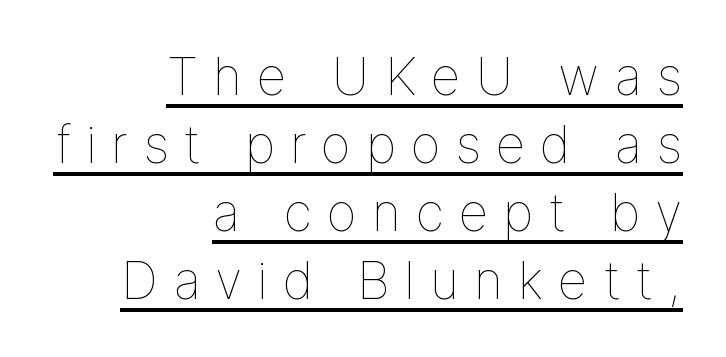
The image shows 52 px thin type, upright; set right-aligned, normal line spacing (1.31x), unusually wide letter spacing (+0.28 em), underlined; low stroke contrast and a medium x-height.
